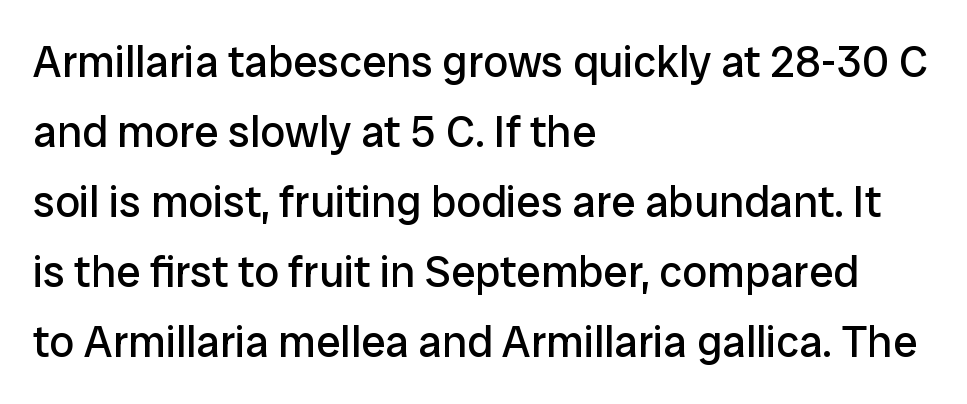
{"serif": "no", "italic": "no", "bold": "no", "weight": "regular", "width": "normal", "stroke_contrast": "low", "x_height": "medium", "monospaced": "no", "underline": "no", "align": "left", "line_spacing": "normal", "line_spacing_ratio": 1.59, "letter_spacing": "normal", "letter_spacing_em": 0.0, "glyph_px": 44}
